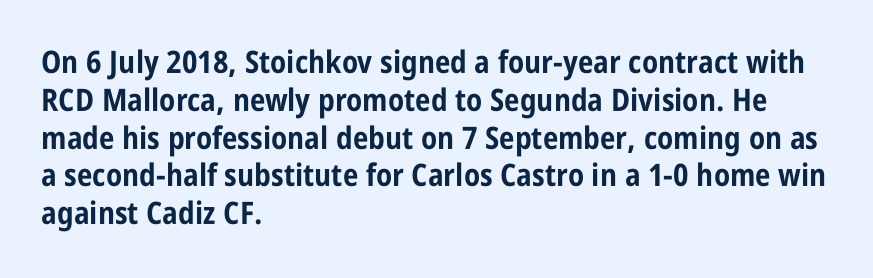
Q: Is the text bold? A: Yes.
Q: Is the text italic (slanted)? A: No, it is upright.
Q: Is the typeface a serif or a sans-serif typeface? A: Sans-serif.
Q: Is the text underlined? A: No.
Q: How is the paragraph aligned? A: Left-aligned.
Q: Is the spacing between letters normal or unusually wide? A: Normal.
Q: Width (condensed, normal, or wide)? A: Condensed.
Q: Stroke contrast? A: Low.
Q: x-height? A: Large.
Q: Monospaced? A: No.
